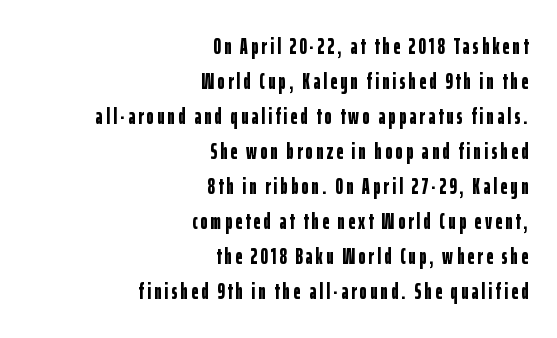
Vertically, the passage feels balanced, rows spaced as you'd expect. Strong, thick strokes mark this as bold type. The compositor pushed each line to the right boundary. Just letters on the line, the space beneath them empty. The typography opts for an upright posture over an oblique one.
